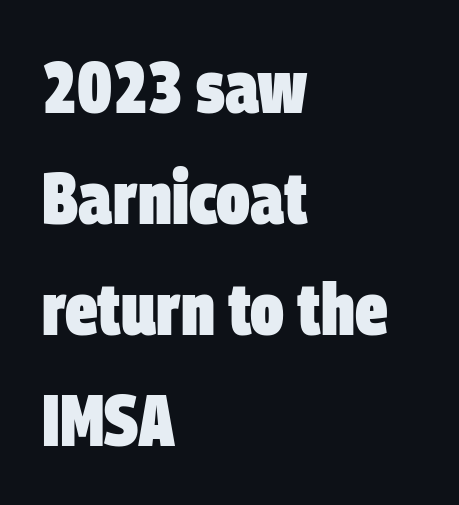
The image shows 73 px heavy, condensed sans-serif type; set left-aligned, normal line spacing (1.52x), normal letter spacing, not underlined; low stroke contrast and a large x-height.
